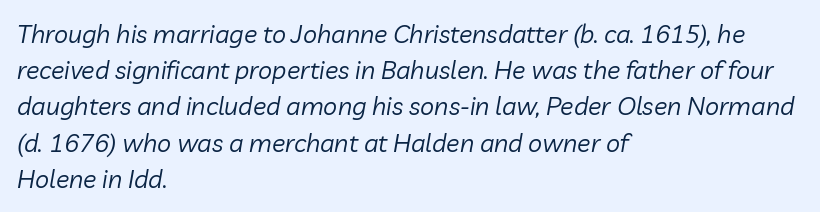
The image shows 25 px text type, italic (leaning right); set left-aligned, normal line spacing (1.45x), normal letter spacing, not underlined.
